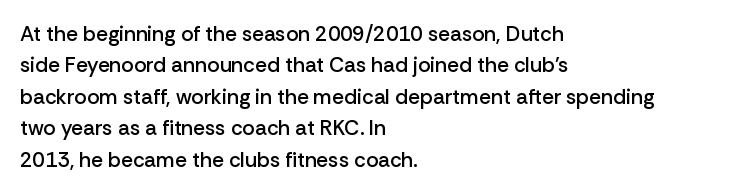
The glyphs have the mass of a demibold cut, below bold. The compositor pushed each line to the left boundary. The passage shown is not underscored anywhere. Caption: standard tracking, unaltered. Reading down the column, the eye jumps a familiar distance to each next line. The axis of the letterforms is exactly vertical.
